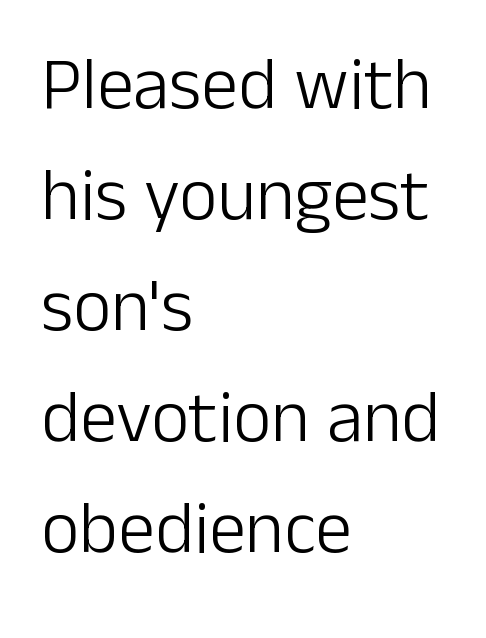
Italic? Not at all — the glyphs are vertical. Quick note: interline space is typical. Honestly, the letter spacing is just normal — you wouldn't notice it. These lines are rendered in a variable-pitch font. The glyphs are unaccompanied by any horizontal stroke below them. Horizontally, the lines are justified to the leading edge only.
